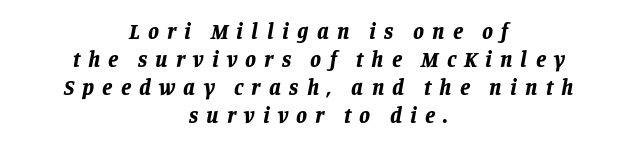
The image shows 22 px bold type, italic (leaning right); set centered, normal line spacing (1.28x), unusually wide letter spacing (+0.37 em), not underlined.
